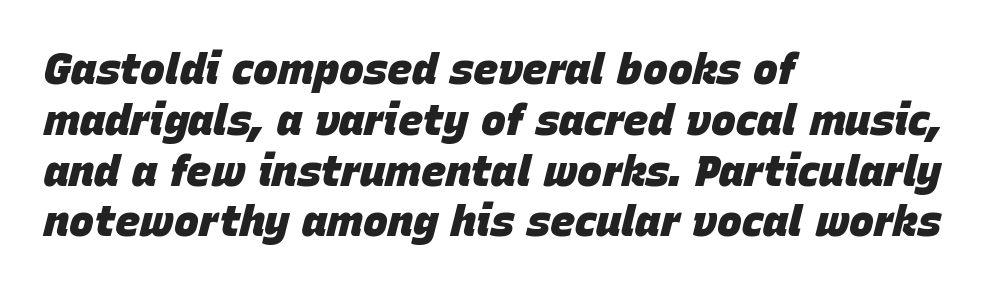
The image shows 42 px heavy type, italic (leaning right); set left-aligned, line spacing 1.21x, normal letter spacing, not underlined; low stroke contrast and a large x-height.
